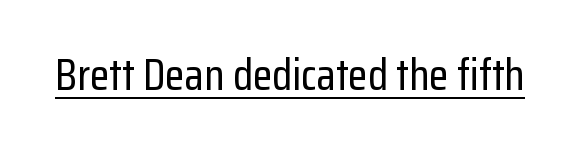
This rendering employs a face without finishing strokes, i.e., a sans-serif. Looks like regular typesetting: each glyph gets only the width it needs. Style check: upright. The line texture is even and compact thanks to regular tracking.
